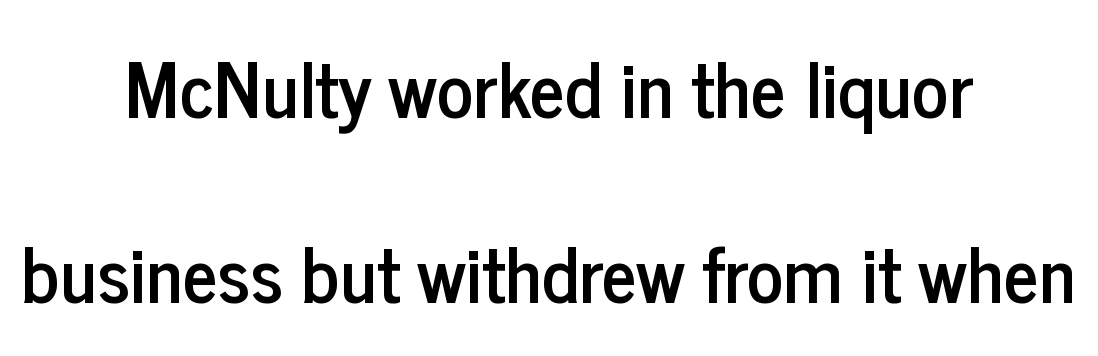
The specimen omits any rule beneath the text block's lines. The whitespace from short lines is split evenly between both sides. The type is set solid horizontally, with unmodified tracking. The typography opts for an upright posture over an oblique one. Serifs: no, the terminals of the letterforms are clean. The rendering uses a large line-height, opening up the rows.
